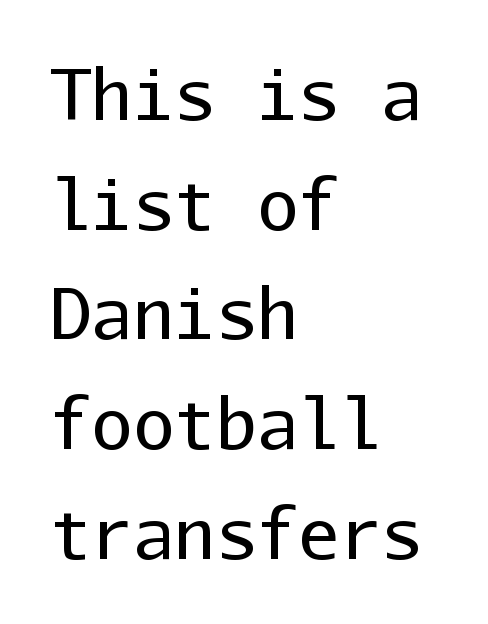
{"serif": "no", "italic": "no", "bold": "no", "weight": "regular", "width": "normal", "stroke_contrast": "low", "x_height": "medium", "monospaced": "yes", "underline": "no", "align": "left", "line_spacing": "normal", "line_spacing_ratio": 1.59, "letter_spacing": "normal", "letter_spacing_em": 0.0, "glyph_px": 69}
